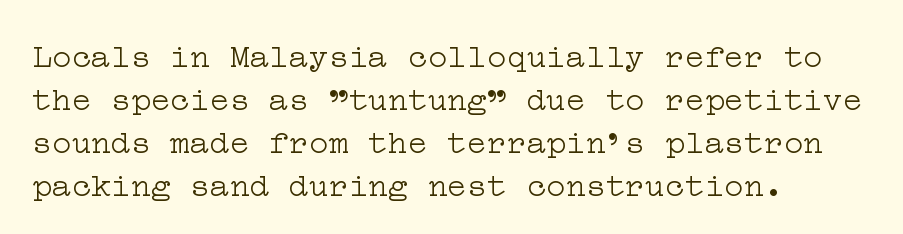
Q: Is the text bold? A: No.
Q: Is the text italic (slanted)? A: No, it is upright.
Q: Is the typeface a serif or a sans-serif typeface? A: Serif.
Q: Is the text underlined? A: No.
Q: How is the paragraph aligned? A: Left-aligned.
Q: Is the spacing between letters normal or unusually wide? A: Normal.
Q: Is the spacing between lines tight, normal or loose? A: Normal.
Q: Width (condensed, normal, or wide)? A: Wide.
Q: Stroke contrast? A: Low.
Q: x-height? A: Medium.
